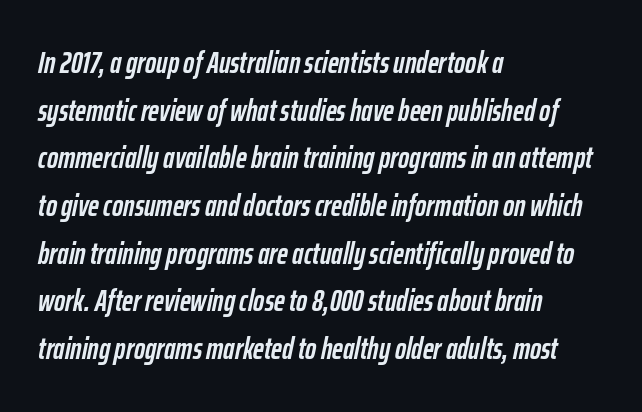
The image shows 30 px semibold, condensed type, italic (leaning right); set left-aligned, normal line spacing (1.59x), normal letter spacing, not underlined; low stroke contrast and a medium x-height.
